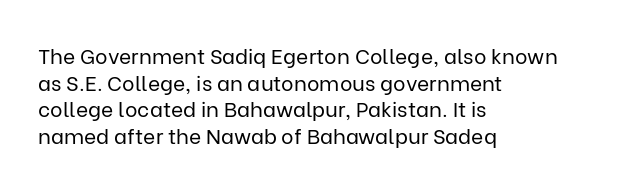
The image shows 21 px text type, upright; set left-aligned, normal line spacing (1.27x), normal letter spacing, not underlined.
